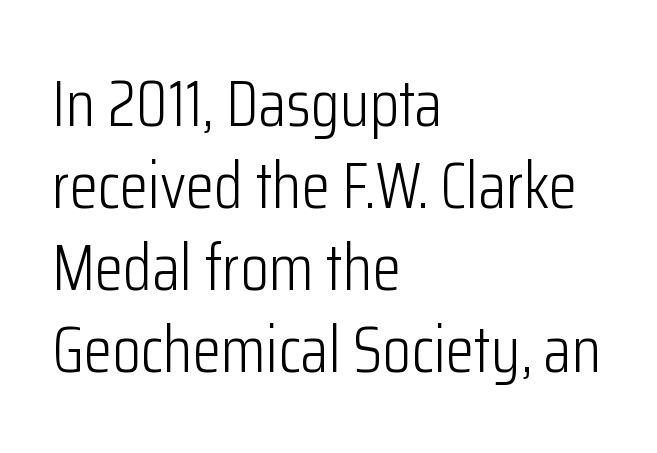
The image shows 65 px light, condensed sans-serif type, upright; set left-aligned, normal line spacing (1.26x), normal letter spacing, not underlined; low stroke contrast and a medium x-height.
